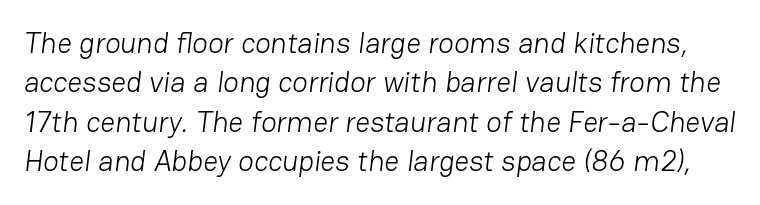
The image shows 29 px light sans-serif type; set normal line spacing (1.36x), normal letter spacing, not underlined; low stroke contrast and a medium x-height.
